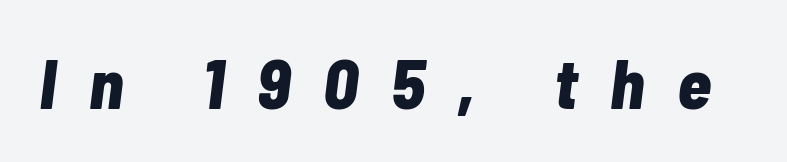
The image shows 70 px bold, condensed type, italic (leaning right); set unusually wide letter spacing (+0.47 em), not underlined; low stroke contrast and a medium x-height.
